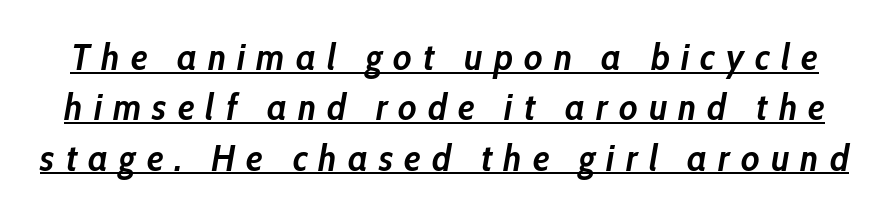
The image shows 37 px semibold, condensed type, italic (leaning right); set normal line spacing (1.36x), unusually wide letter spacing (+0.3 em), underlined; low stroke contrast and a medium x-height.
